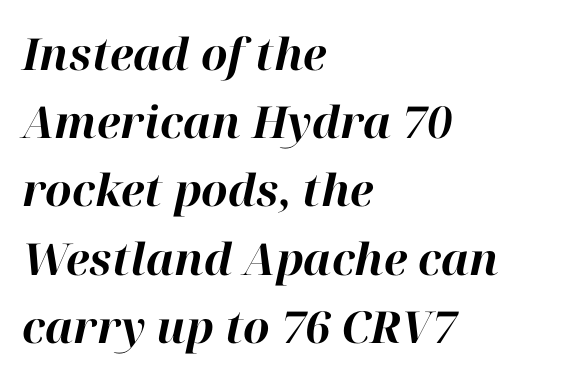
The face used here is proportionally spaced, like ordinary book or web type. Does the leading feel generous? No, just average. The glyphs look as if they've been sheared to an angle. Honestly, there is no underline to notice here at all. Its strokes are broad and dark, the hallmark of bold type. Is the block centered? No — it sits flush against the left margin.
